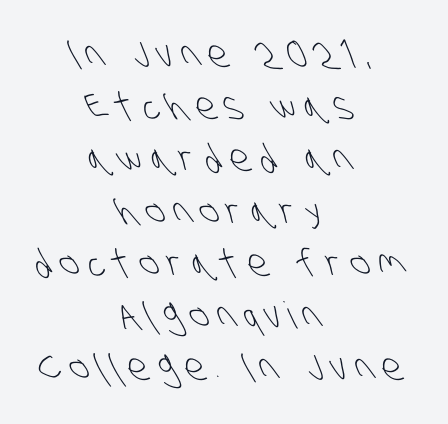
The image shows 37 px light, condensed sans-serif type; set centered, normal line spacing (1.41x), unusually wide letter spacing (+0.23 em), not underlined; low stroke contrast and a large x-height.
